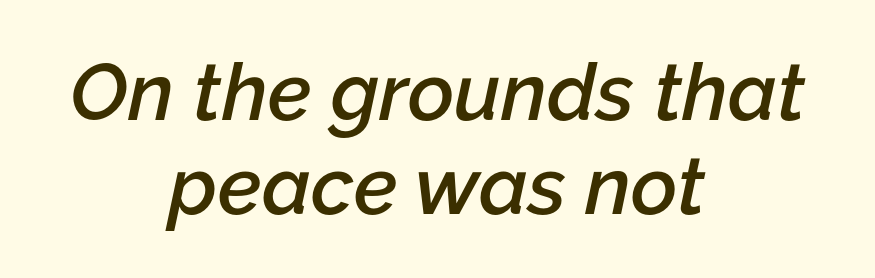
Q: Is the text bold? A: Semi-bold.
Q: Is the text italic (slanted)? A: Yes, it leans right by about 12 degrees.
Q: Is the text underlined? A: No.
Q: How is the paragraph aligned? A: Centered.
Q: Is the spacing between letters normal or unusually wide? A: Normal.
Q: Width (condensed, normal, or wide)? A: Normal.
Q: Stroke contrast? A: Low.
Q: x-height? A: Medium.
Q: Monospaced? A: No.
